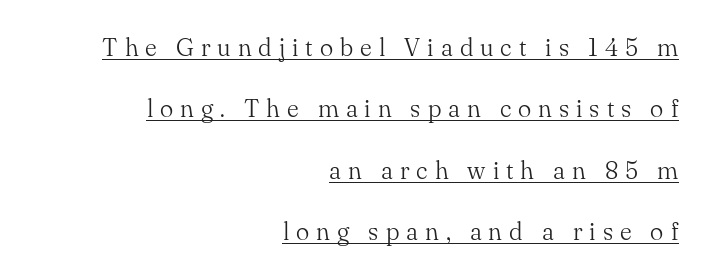
The letters are spread apart with noticeably loose tracking. Each stroke keeps to a modest, everyday thickness or less. Underlined type. If you drew a line through each stem, it would be perfectly vertical. The lines are spread far apart with generous leading.
